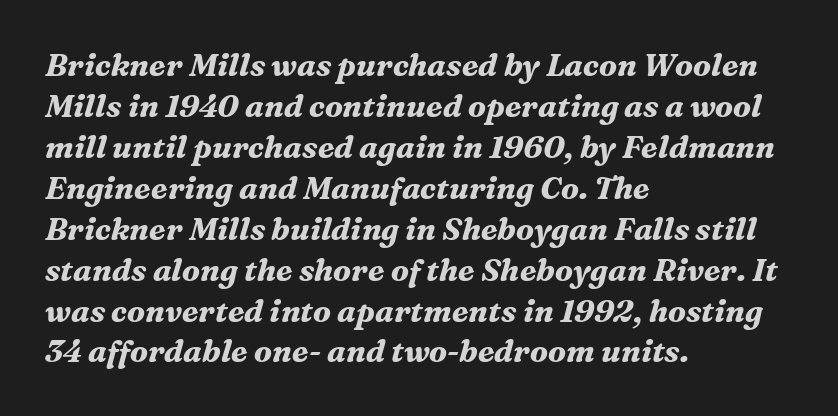
The image shows 31 px bold serif type, italic (leaning right); set left-aligned, normal line spacing (1.32x), normal letter spacing, not underlined; medium stroke contrast and a medium x-height.
